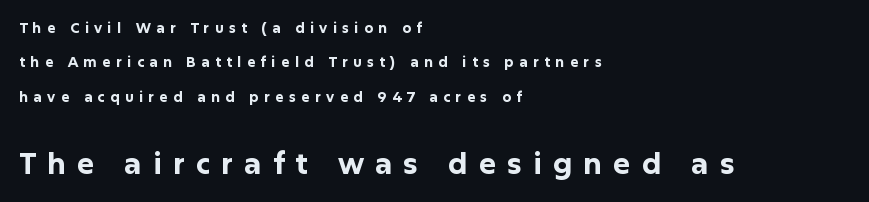
Q: Is the text bold? A: Yes.
Q: Is the text italic (slanted)? A: No, it is upright.
Q: Is the typeface a serif or a sans-serif typeface? A: Sans-serif.
Q: Is the text underlined? A: No.
Q: How is the paragraph aligned? A: Left-aligned.
Q: Is the spacing between letters normal or unusually wide? A: Unusually wide.
Q: Is the spacing between lines tight, normal or loose? A: Loose.
Q: Which block of text is set in a larger size, the first (top) or the second (bottom)? A: The second (bottom) one.
Q: Width (condensed, normal, or wide)? A: Normal.
Q: Stroke contrast? A: Low.
Q: x-height? A: Medium.
Q: Monospaced? A: No.
